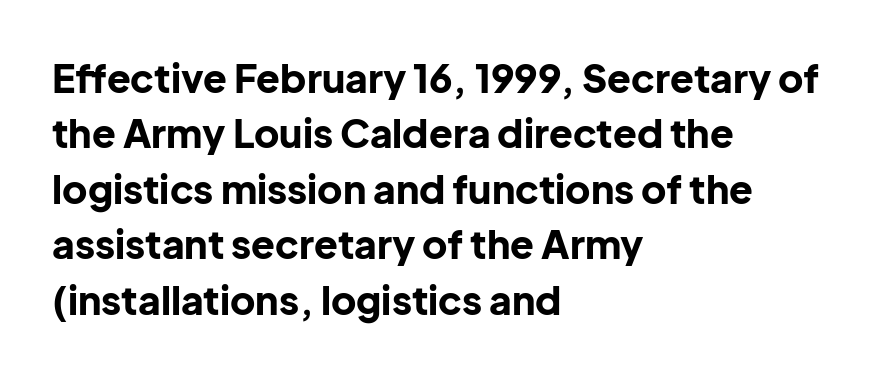
Is the type bold? Yes — the strokes are clearly thick and heavy. The rendering uses a moderate line-height, typical for paragraphs. The axis of the letterforms is exactly vertical. The area under the type is left untouched. A classic flush-left, rag-right setting is used for this passage.
